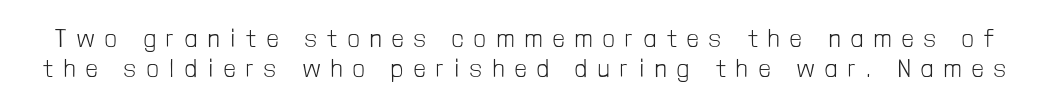
Q: Is the text bold? A: No.
Q: Is the text italic (slanted)? A: No, it is upright.
Q: Is the text underlined? A: No.
Q: Is the spacing between letters normal or unusually wide? A: Unusually wide.
